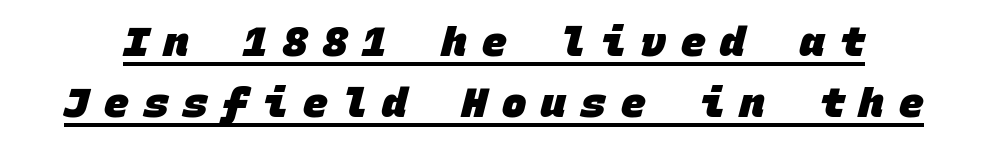
Q: Is the text bold? A: Yes.
Q: Is the typeface a serif or a sans-serif typeface? A: Sans-serif.
Q: Is the text underlined? A: Yes.
Q: Is the spacing between letters normal or unusually wide? A: Unusually wide.
Q: Is the spacing between lines tight, normal or loose? A: Normal.
Q: Width (condensed, normal, or wide)? A: Normal.
Q: Stroke contrast? A: Low.
Q: x-height? A: Large.
Q: Monospaced? A: Yes.
